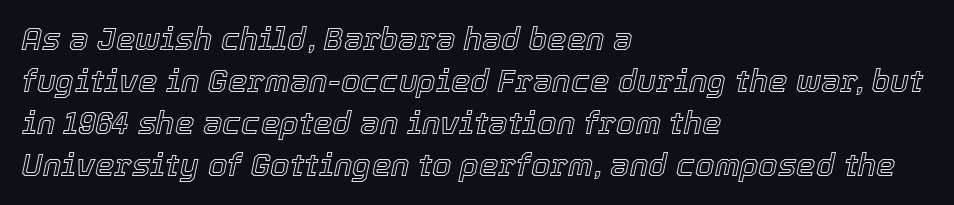
Q: Is the text italic (slanted)? A: Yes, it leans right by about 12 degrees.
Q: Is the text underlined? A: No.
Q: How is the paragraph aligned? A: Left-aligned.
Q: Is the spacing between letters normal or unusually wide? A: Normal.
Q: Is the spacing between lines tight, normal or loose? A: Normal.
Q: Width (condensed, normal, or wide)? A: Normal.
Q: x-height? A: Medium.
Q: Monospaced? A: No.
